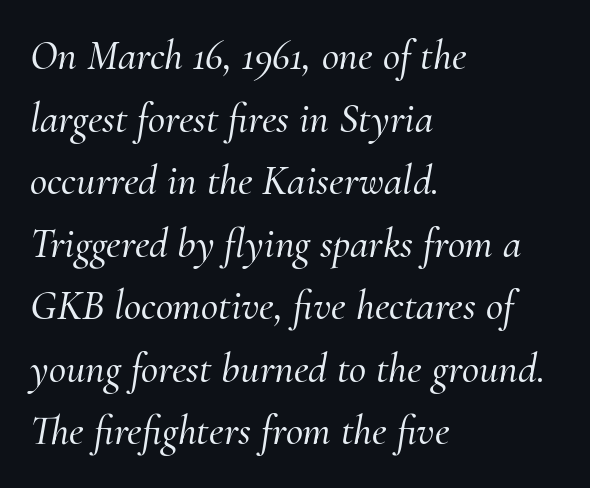
Q: Is the text italic (slanted)? A: Yes, it leans right by about 10 degrees.
Q: Is the typeface a serif or a sans-serif typeface? A: Serif.
Q: Is the text underlined? A: No.
Q: How is the paragraph aligned? A: Left-aligned.
Q: Is the spacing between letters normal or unusually wide? A: Normal.
Q: Is the spacing between lines tight, normal or loose? A: Normal.
Q: Width (condensed, normal, or wide)? A: Normal.
Q: Stroke contrast? A: Medium.
Q: x-height? A: Small.
Q: Monospaced? A: No.
